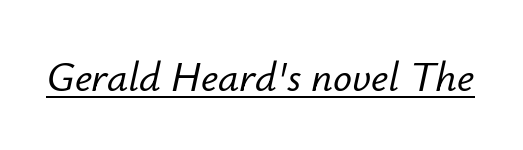
You could not count columns in this text — the font is proportionally spaced. In designer terms, the underline attribute is active on this setting. Designer's note — italics engaged. Honestly, the letter spacing is just normal — you wouldn't notice it.
